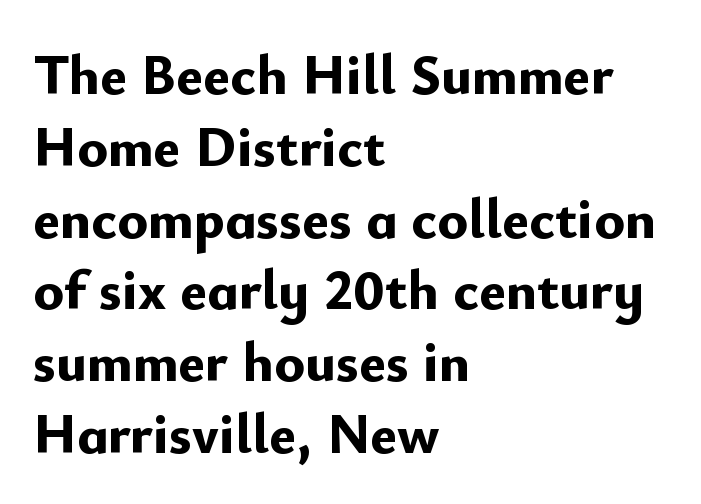
{"serif": "no", "italic": "no", "bold": "yes", "weight": "bold", "width": "normal", "stroke_contrast": "low", "x_height": "small", "monospaced": "no", "underline": "no", "align": "left", "line_spacing": "normal", "line_spacing_ratio": 1.26, "letter_spacing": "normal", "letter_spacing_em": 0.0, "glyph_px": 57}
